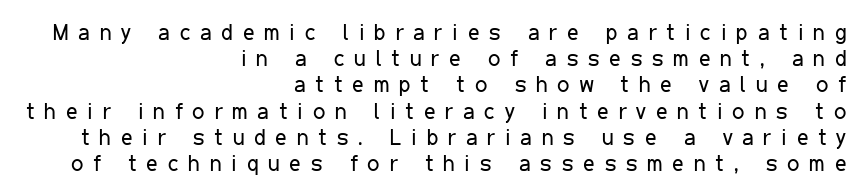
The type sits square on the baseline with zero lean. The space directly below the letters is spotless. The font is comparable to plain body text, perhaps lighter. Casual observation: everything's shoved over to the right. The tracking reads as deliberately expanded to a designer's eye.
